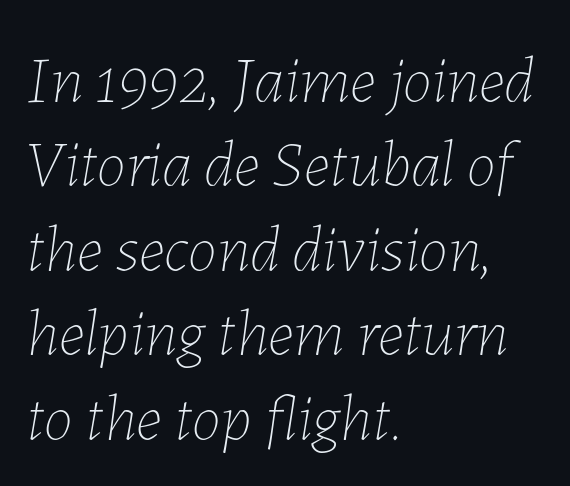
{"italic": "yes", "lean": "right", "slant_degrees": 7, "bold": "no", "weight": "thin", "width": "normal", "stroke_contrast": "low", "x_height": "medium", "monospaced": "no", "underline": "no", "align": "left", "line_spacing": "normal", "line_spacing_ratio": 1.28, "letter_spacing": "normal", "letter_spacing_em": 0.0, "glyph_px": 66}
